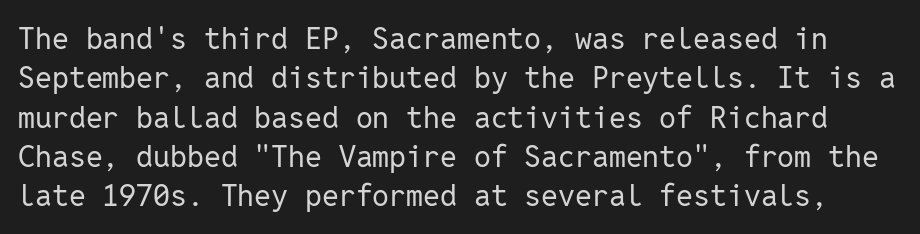
{"serif": "no", "italic": "no", "bold": "no", "weight": "regular", "width": "normal", "stroke_contrast": "low", "x_height": "medium", "monospaced": "yes", "underline": "no", "line_spacing": "normal", "line_spacing_ratio": 1.31, "letter_spacing": "normal", "letter_spacing_em": 0.0, "glyph_px": 30}
